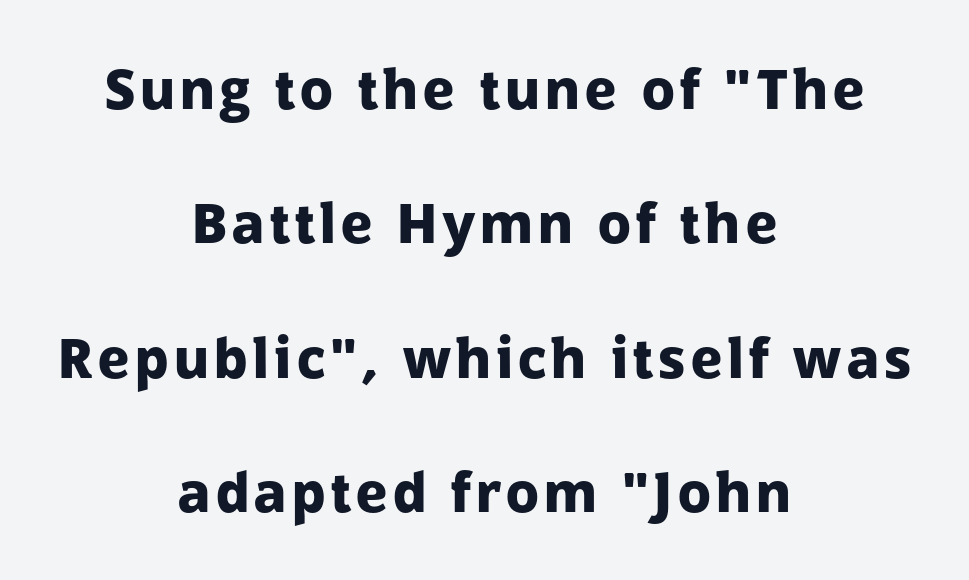
Q: Is the text bold? A: Yes.
Q: Is the text italic (slanted)? A: No, it is upright.
Q: Is the typeface a serif or a sans-serif typeface? A: Sans-serif.
Q: Is the text underlined? A: No.
Q: How is the paragraph aligned? A: Centered.
Q: Is the spacing between lines tight, normal or loose? A: Loose.
Q: Width (condensed, normal, or wide)? A: Normal.
Q: Stroke contrast? A: Low.
Q: x-height? A: Medium.
Q: Monospaced? A: No.
